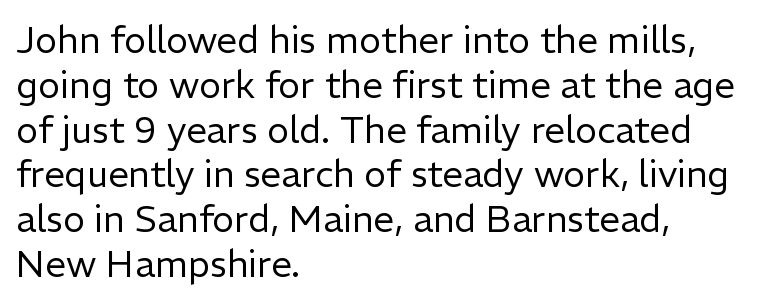
The image shows 37 px regular-weight sans-serif type, upright; set left-aligned, line spacing 1.21x, normal letter spacing, not underlined; low stroke contrast and a medium x-height.
